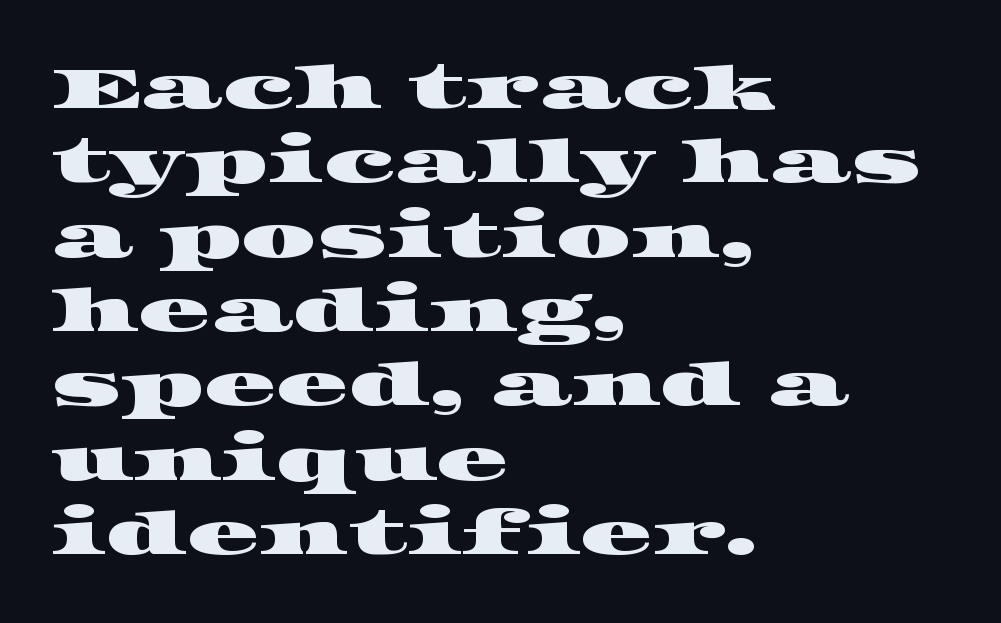
Words float on clear page, feet unadorned. To sum up the face: it has serifs. Leading matches the norm, producing a regular column. The letters advance in unequal steps, a hallmark of proportional type.
